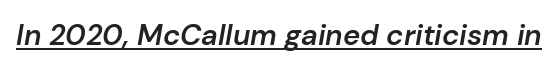
The passage shown leans; its letterforms are oblique. Compared with undecorated copy, this sample adds a rule below the words. Think of a printed novel: that variable character pitch is what you see here. Typesetter's note: demi weight, one step under bold.
